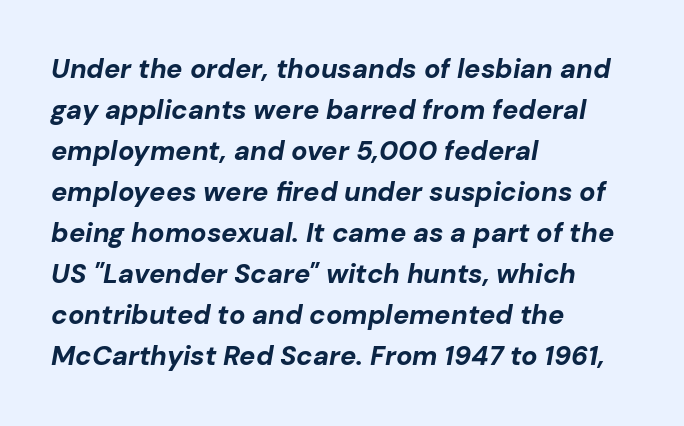
The image shows 27 px bold type, italic (leaning right); set left-aligned, normal line spacing (1.52x), normal letter spacing, not underlined.
